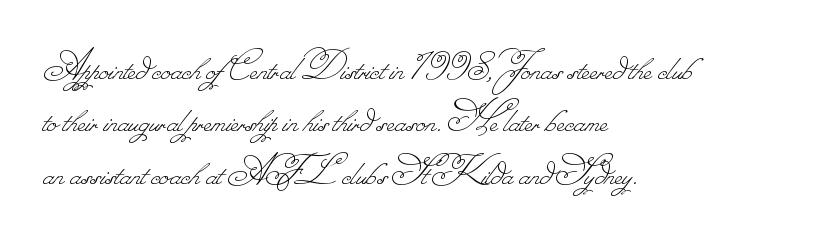
Is this a heavy cut? Hardly; it is regular or lighter. The foot of each line stays bare and open. The type is set solid horizontally, with unmodified tracking. A classic flush-left, rag-right setting is used for this passage. These lines are rendered in a variable-pitch font.
